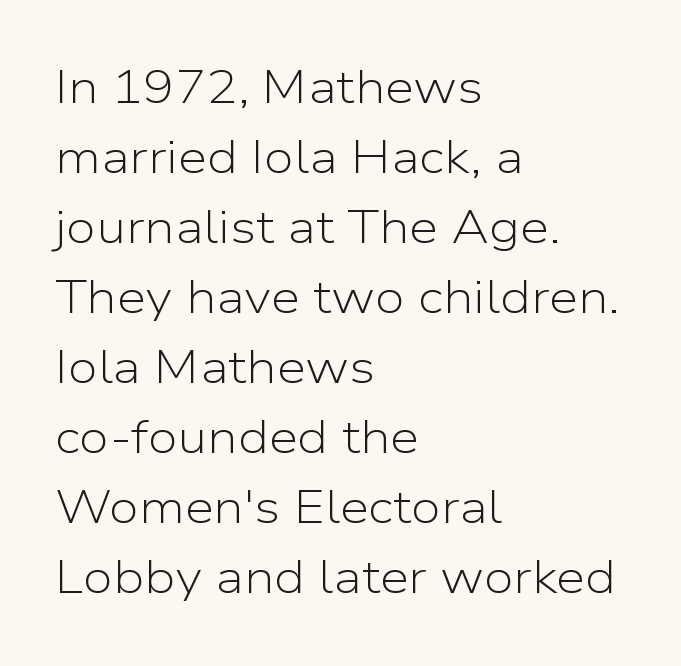
Regarding leading, the lines here are spaced in the standard way. Letterform terminals end flat and unadorned throughout the passage. Every character sits straight up, as roman type does. The rendering uses natural spacing where letterforms have individual widths.
